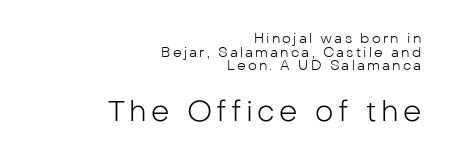
{"serif": "no", "italic": "no", "bold": "no", "weight": "light", "width": "normal", "stroke_contrast": "low", "x_height": "medium", "monospaced": "no", "underline": "no", "align": "right", "line_spacing": "tight", "line_spacing_ratio": 0.98, "larger_block": "second", "size_ratio": 2.07, "glyph_px": 29}
